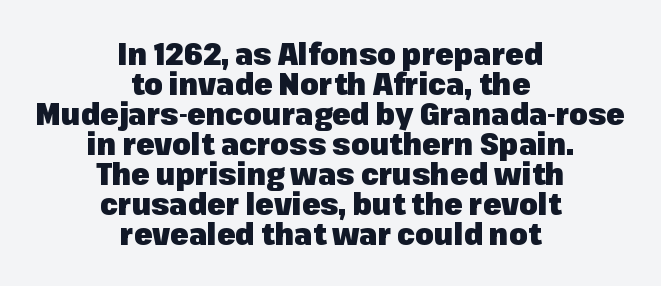
{"serif": "no", "italic": "no", "bold": "yes", "weight": "heavy", "width": "normal", "stroke_contrast": "low", "x_height": "medium", "monospaced": "no", "underline": "no", "align": "center", "line_spacing": "tight", "line_spacing_ratio": 1.0, "letter_spacing": "normal", "letter_spacing_em": 0.0, "glyph_px": 30}
